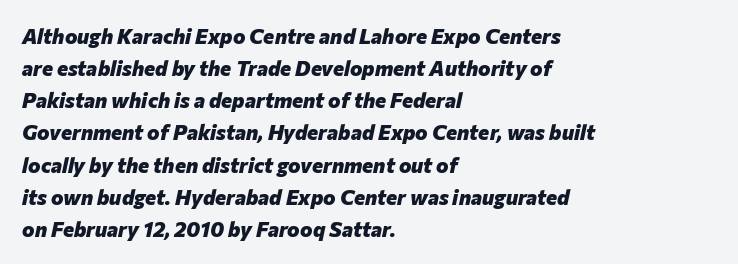
The image shows 21 px bold type, italic (leaning right); set left-aligned, normal line spacing (1.53x), normal letter spacing, not underlined.
